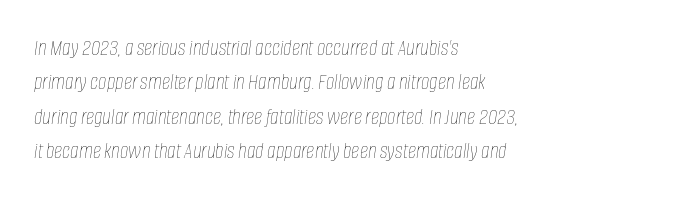
{"italic": "yes", "lean": "right", "slant_degrees": 8, "bold": "no", "underline": "no", "align": "left", "line_spacing": "normal", "line_spacing_ratio": 1.5, "letter_spacing": "normal", "letter_spacing_em": 0.0, "glyph_px": 23}
